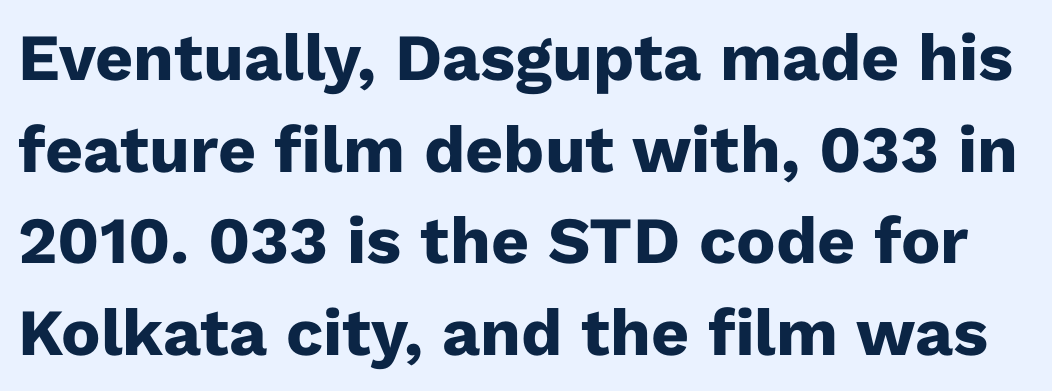
The image shows 66 px heavy sans-serif type, upright; set normal line spacing (1.39x), normal letter spacing, not underlined; low stroke contrast and a medium x-height.
